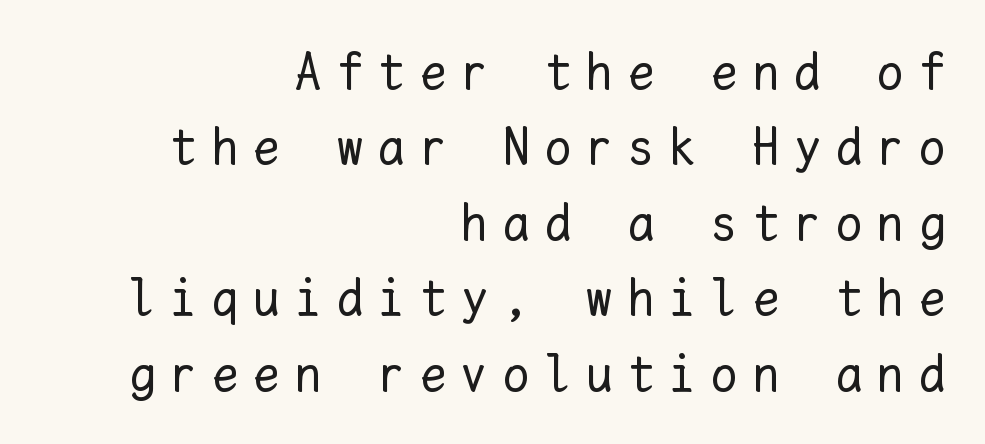
The lines sit at an ordinary, default distance from one another. The rendering anchors every line to the right-hand side. Tracking value appears strongly positive — letters spread wide. A clean baseline with only descenders dipping below it.
